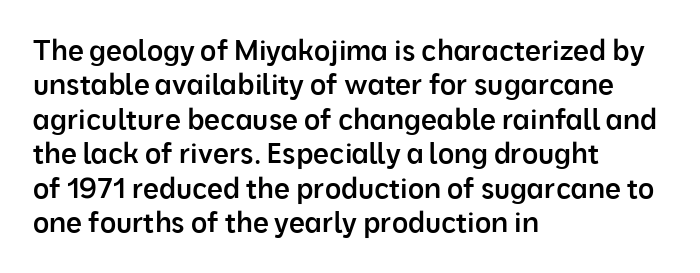
Descender tails drop into unmarked territory. The letters advance in unequal steps, a hallmark of proportional type. The passage is arranged the way most books set body copy — flush left. Are there feet on the stems? There aren't — it's a sans. Here the glyphs are tracked normally, forming tight word shapes. The lettering holds an erect, upright posture throughout.
